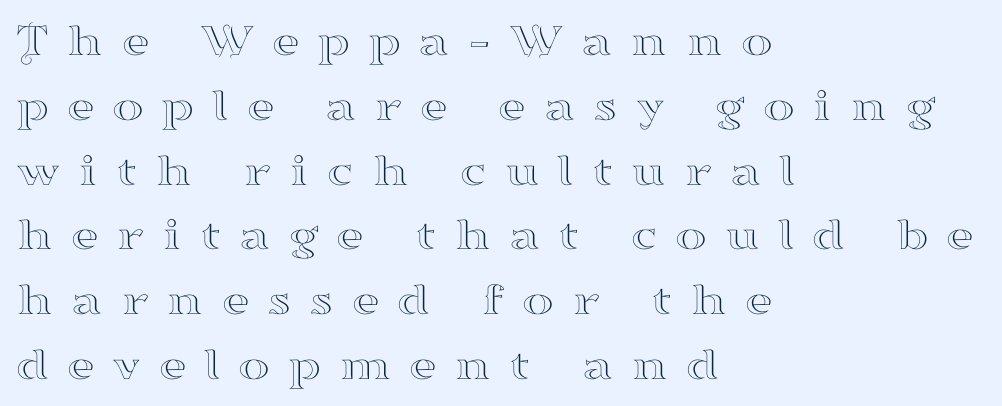
The image shows 48 px wide serif type, upright; set left-aligned, normal line spacing (1.35x), unusually wide letter spacing (+0.37 em), not underlined; high stroke contrast and a small x-height.
